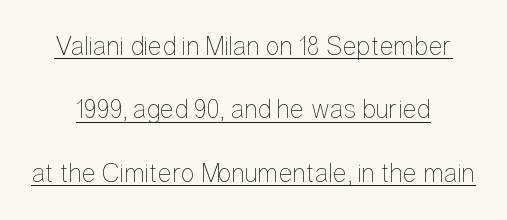
The image shows 27 px text type, upright; set loose line spacing (2.35x), normal letter spacing, underlined.
